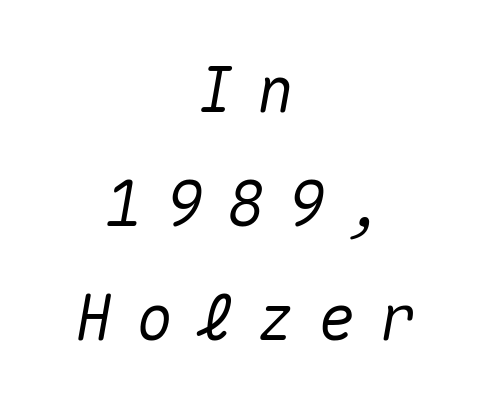
A student would call this center alignment; a typographer would say set centered. An italicized treatment has been applied to the whole sample. Check the space under the baseline: it is left empty. Note the uniform advance width — an 'i' takes as much space as an 'm'.
